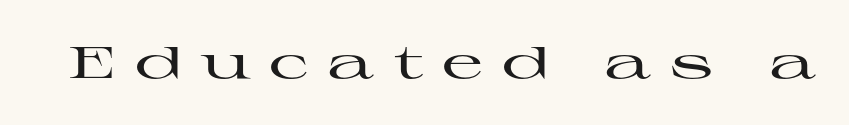
{"serif": "yes", "italic": "no", "width": "wide", "stroke_contrast": "high", "x_height": "medium", "monospaced": "no", "underline": "no", "letter_spacing": "wide", "letter_spacing_em": 0.41, "glyph_px": 45}
